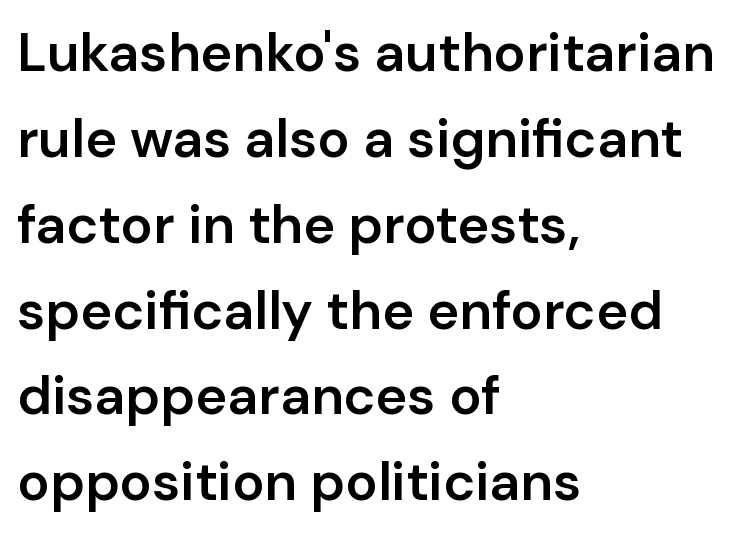
{"serif": "no", "italic": "no", "bold": "semi", "weight": "semibold", "width": "normal", "stroke_contrast": "low", "x_height": "medium", "monospaced": "no", "underline": "no", "align": "left", "line_spacing": "normal", "line_spacing_ratio": 1.59, "letter_spacing": "normal", "letter_spacing_em": 0.0, "glyph_px": 54}
